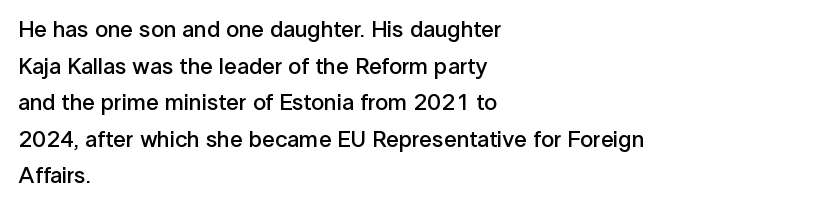
Q: Is the text bold? A: Semi-bold.
Q: Is the text italic (slanted)? A: No, it is upright.
Q: Is the text underlined? A: No.
Q: How is the paragraph aligned? A: Left-aligned.
Q: Is the spacing between letters normal or unusually wide? A: Normal.
Q: Is the spacing between lines tight, normal or loose? A: Normal.
